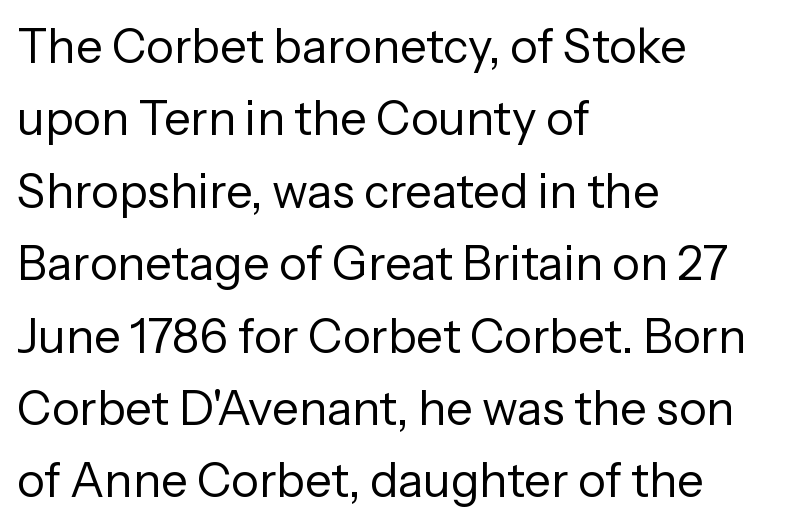
Q: Is the text bold? A: No.
Q: Is the text italic (slanted)? A: No, it is upright.
Q: Is the typeface a serif or a sans-serif typeface? A: Sans-serif.
Q: Is the text underlined? A: No.
Q: How is the paragraph aligned? A: Left-aligned.
Q: Is the spacing between letters normal or unusually wide? A: Normal.
Q: Is the spacing between lines tight, normal or loose? A: Normal.
Q: Width (condensed, normal, or wide)? A: Normal.
Q: Stroke contrast? A: Low.
Q: x-height? A: Medium.
Q: Monospaced? A: No.
